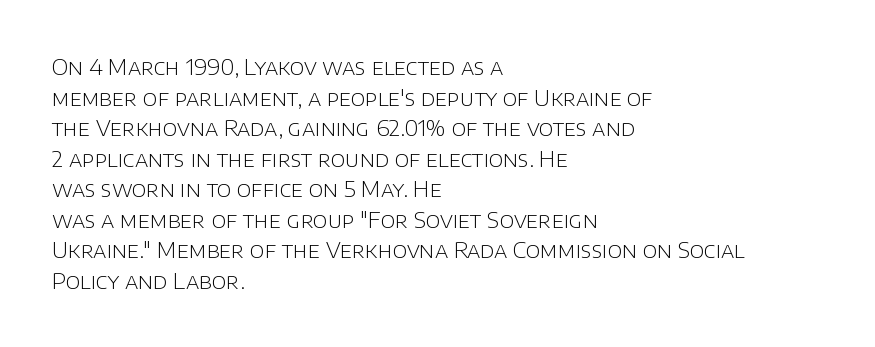
Q: Is the text bold? A: No.
Q: Is the text italic (slanted)? A: No, it is upright.
Q: Is the text underlined? A: No.
Q: How is the paragraph aligned? A: Left-aligned.
Q: Is the spacing between letters normal or unusually wide? A: Normal.
Q: Is the spacing between lines tight, normal or loose? A: Normal.
